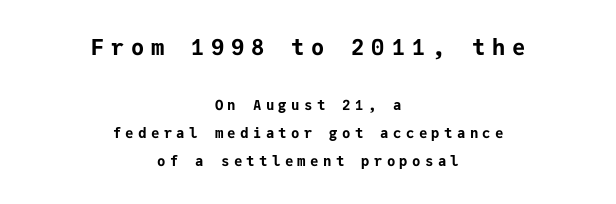
The glyphs are unaccompanied by any horizontal stroke below them. Leading is clearly above the norm, producing a sparse column. Which margin do the lines hug? Neither — every line sits in the middle. The letters are spread apart with noticeably loose tracking. Typesetter's note: full bold, strokes at maximum text heaviness. This is roman type, the default non-slanted kind.
